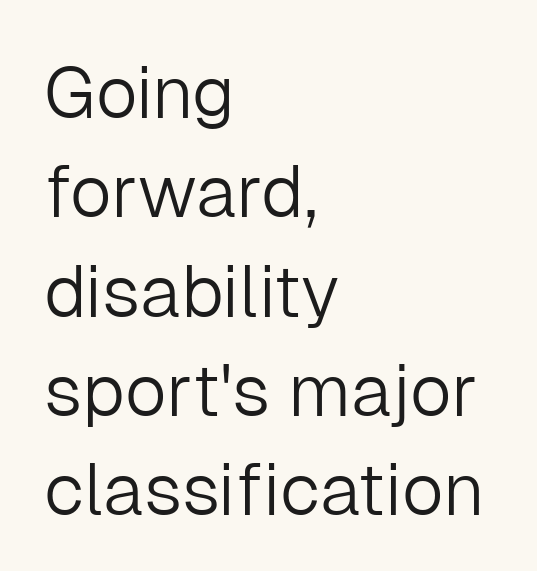
{"serif": "no", "italic": "no", "bold": "no", "weight": "light", "width": "normal", "stroke_contrast": "low", "x_height": "medium", "monospaced": "no", "underline": "no", "align": "left", "line_spacing": "normal", "line_spacing_ratio": 1.36, "letter_spacing": "normal", "letter_spacing_em": 0.0, "glyph_px": 73}
